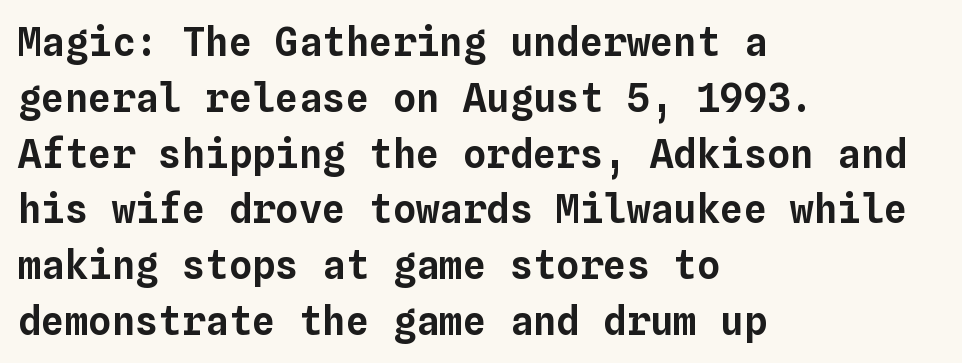
{"italic": "no", "width": "normal", "stroke_contrast": "low", "x_height": "medium", "monospaced": "yes", "underline": "no", "align": "left", "line_spacing": "normal", "line_spacing_ratio": 1.43, "letter_spacing": "normal", "letter_spacing_em": 0.0, "glyph_px": 39}
